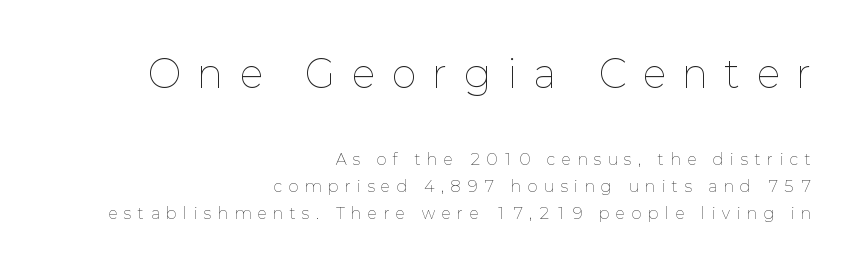
Tracking here is generous; glyphs stand well apart from one another. Counters stay open thanks to moderate or lighter strokes. Nobody drew a line under any word here. Do the characters align in a grid? No, the font is proportional. Alignment: flush right. Posture: straight, roman, zero tilt.
